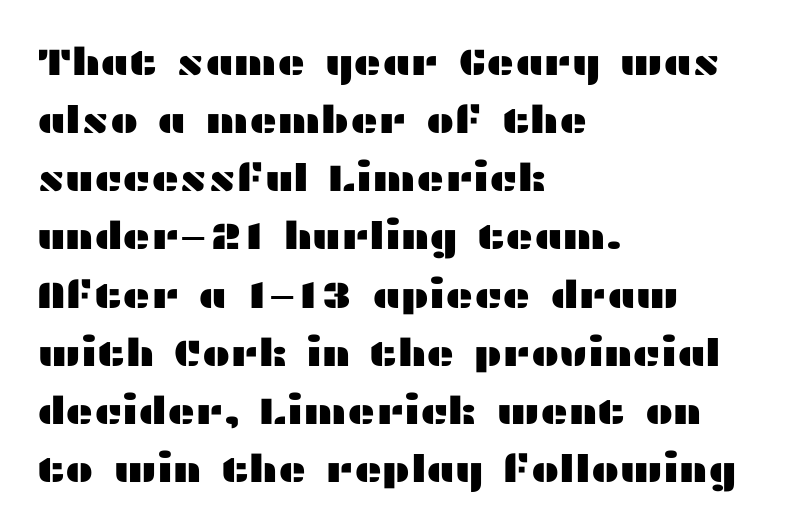
Q: Is the text italic (slanted)? A: No, it is upright.
Q: Is the typeface a serif or a sans-serif typeface? A: Sans-serif.
Q: Is the text underlined? A: No.
Q: How is the paragraph aligned? A: Left-aligned.
Q: Is the spacing between letters normal or unusually wide? A: Normal.
Q: Is the spacing between lines tight, normal or loose? A: Normal.
Q: Width (condensed, normal, or wide)? A: Wide.
Q: Stroke contrast? A: Medium.
Q: x-height? A: Medium.
Q: Monospaced? A: No.
